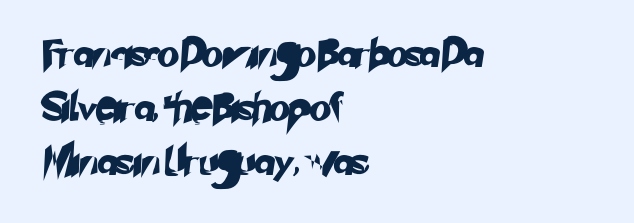
The image shows 28 px sans-serif type; set left-aligned, loose line spacing (1.92x), normal letter spacing, not underlined; low stroke contrast and a small x-height.
